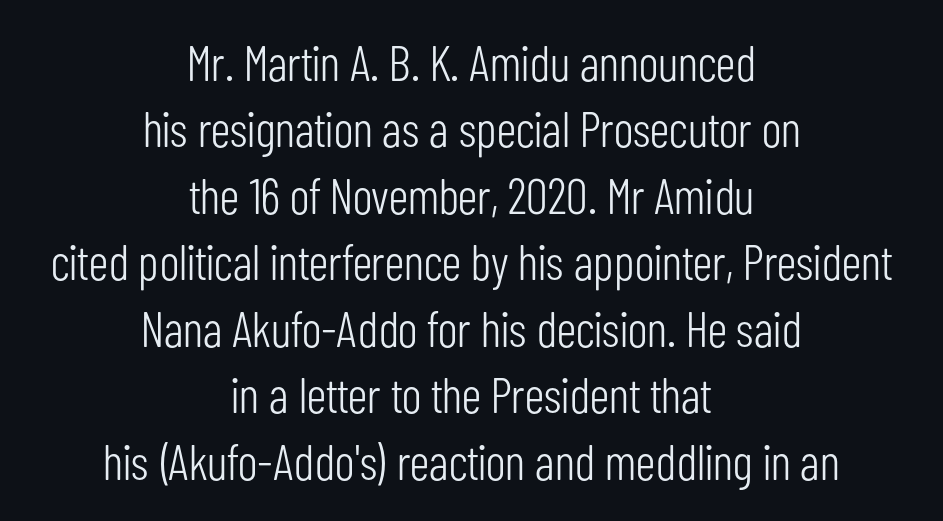
Q: Is the text bold? A: No.
Q: Is the text italic (slanted)? A: No, it is upright.
Q: Is the typeface a serif or a sans-serif typeface? A: Sans-serif.
Q: Is the text underlined? A: No.
Q: How is the paragraph aligned? A: Centered.
Q: Is the spacing between letters normal or unusually wide? A: Normal.
Q: Is the spacing between lines tight, normal or loose? A: Normal.
Q: Width (condensed, normal, or wide)? A: Condensed.
Q: Stroke contrast? A: Low.
Q: x-height? A: Medium.
Q: Monospaced? A: No.
